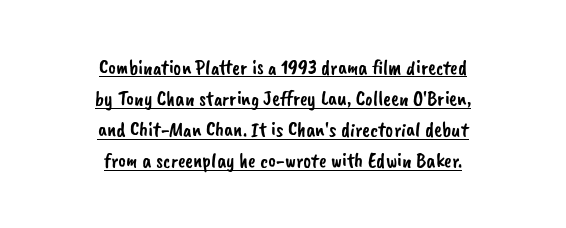
Q: Is the text underlined? A: Yes.
Q: How is the paragraph aligned? A: Centered.
Q: Is the spacing between letters normal or unusually wide? A: Normal.
Q: Is the spacing between lines tight, normal or loose? A: Normal.
